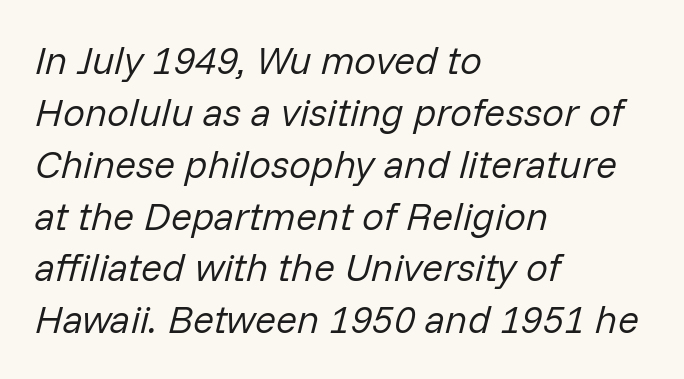
{"italic": "yes", "lean": "right", "slant_degrees": 14, "bold": "no", "weight": "regular", "width": "normal", "stroke_contrast": "low", "x_height": "medium", "monospaced": "no", "underline": "no", "align": "left", "line_spacing": "normal", "line_spacing_ratio": 1.33, "letter_spacing": "normal", "letter_spacing_em": 0.0, "glyph_px": 39}
